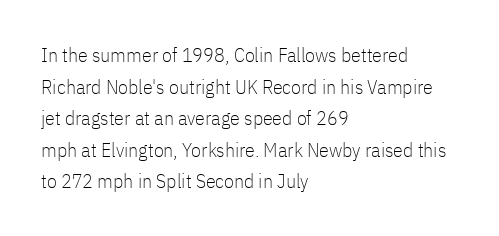
Teacher's note: observe the even left margin — that is flush-left alignment. The passage shown is not underscored anywhere. The rendering uses a moderate line-height, typical for paragraphs. Ascenders rise straight up at ninety degrees. Nobody touched the tracking dial on this one.
